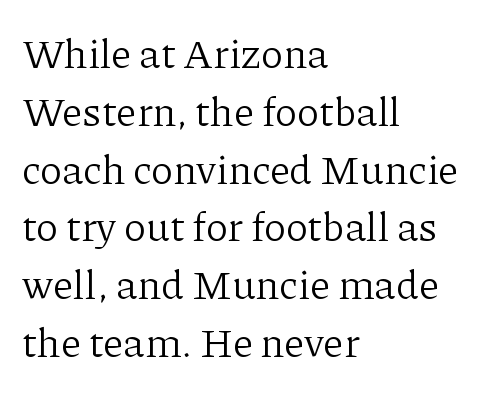
The image shows 41 px light serif type, upright; set left-aligned, normal line spacing (1.41x), normal letter spacing, not underlined; low stroke contrast and a medium x-height.
